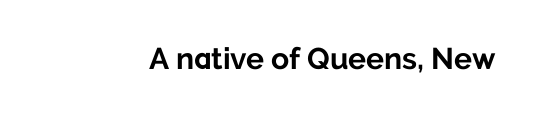
The image shows 30 px bold sans-serif type, upright; set normal letter spacing, not underlined; low stroke contrast and a medium x-height.
